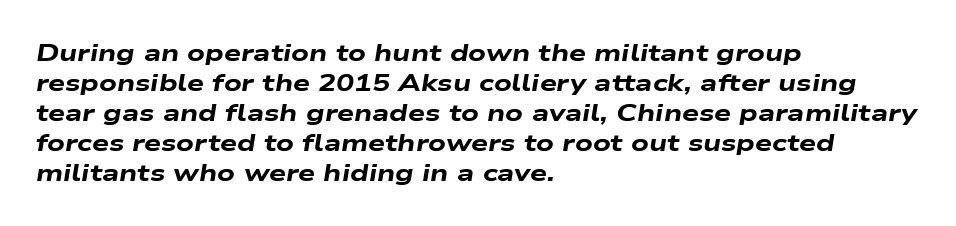
Q: Is the text bold? A: Yes.
Q: Is the text italic (slanted)? A: Yes, it leans right by about 9 degrees.
Q: Is the text underlined? A: No.
Q: How is the paragraph aligned? A: Left-aligned.
Q: Is the spacing between letters normal or unusually wide? A: Normal.
Q: Is the spacing between lines tight, normal or loose? A: Normal.
